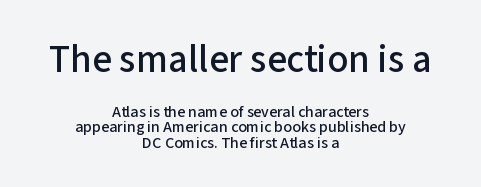
Q: Is the text italic (slanted)? A: No, it is upright.
Q: Is the typeface a serif or a sans-serif typeface? A: Sans-serif.
Q: Is the text underlined? A: No.
Q: How is the paragraph aligned? A: Centered.
Q: Is the spacing between letters normal or unusually wide? A: Normal.
Q: Is the spacing between lines tight, normal or loose? A: Tight.
Q: Which block of text is set in a larger size, the first (top) or the second (bottom)? A: The first (top) one.
Q: Width (condensed, normal, or wide)? A: Normal.
Q: Stroke contrast? A: Low.
Q: x-height? A: Medium.
Q: Monospaced? A: No.
